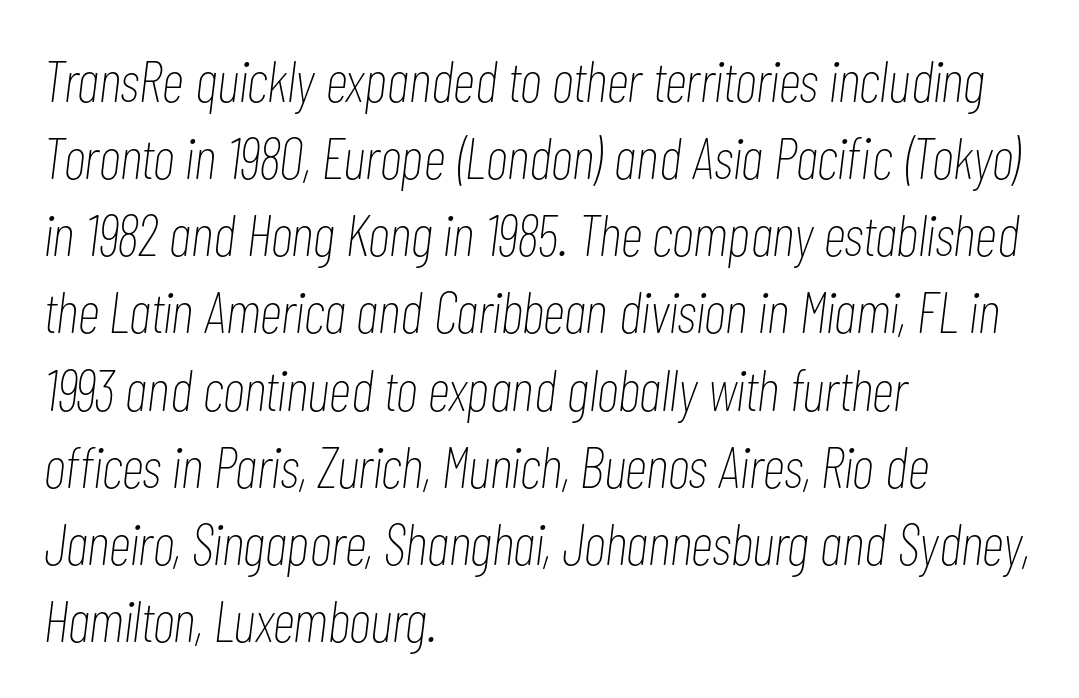
The image shows 58 px thin, condensed type, italic (leaning right); set left-aligned, normal line spacing (1.33x), normal letter spacing, not underlined; low stroke contrast and a medium x-height.
